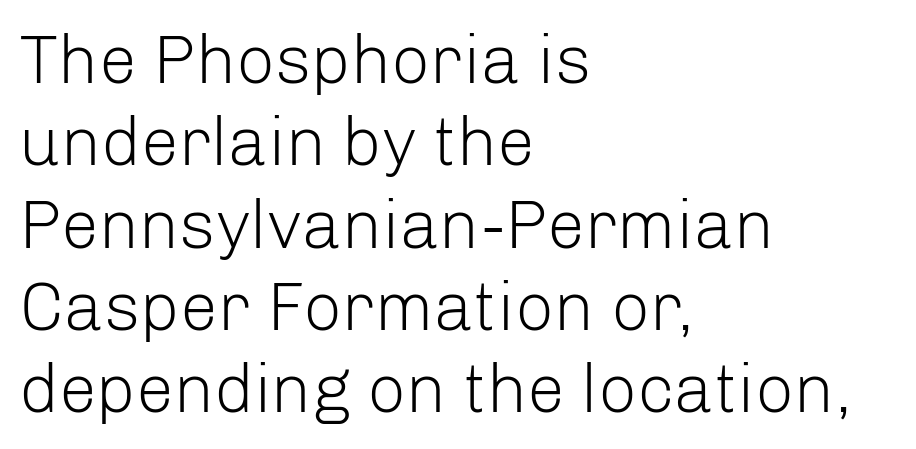
Q: Is the text bold? A: No.
Q: Is the text italic (slanted)? A: No, it is upright.
Q: Is the typeface a serif or a sans-serif typeface? A: Sans-serif.
Q: Is the text underlined? A: No.
Q: How is the paragraph aligned? A: Left-aligned.
Q: Is the spacing between letters normal or unusually wide? A: Normal.
Q: Width (condensed, normal, or wide)? A: Normal.
Q: Stroke contrast? A: Low.
Q: x-height? A: Medium.
Q: Monospaced? A: No.
